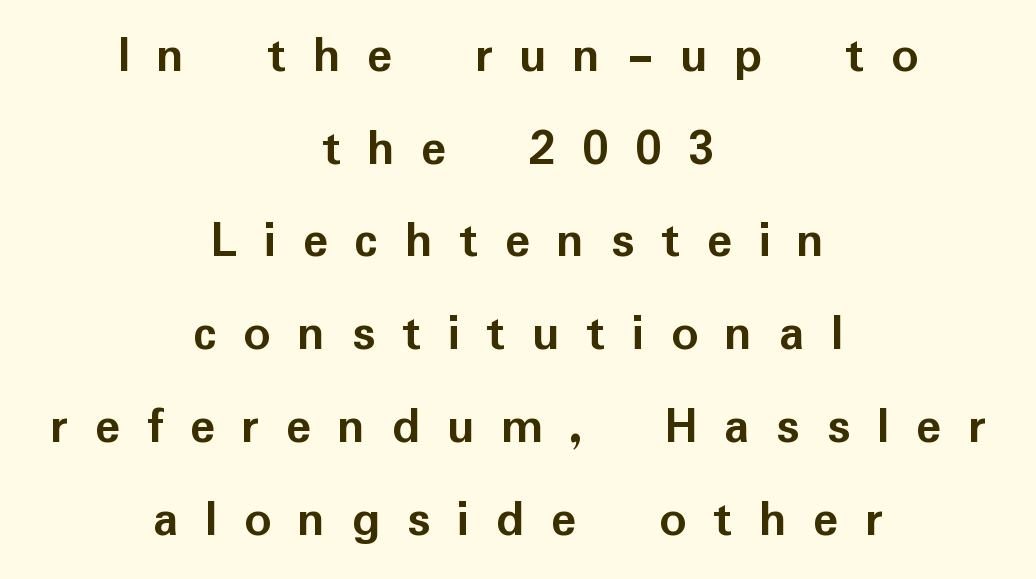
The image shows 53 px semibold sans-serif type, upright; set centered, line spacing 1.75x, unusually wide letter spacing (+0.5 em), not underlined; low stroke contrast and a medium x-height.
